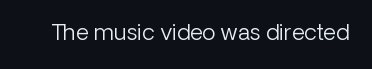
The space directly below the letters is spotless. Quick note: not italic, upright. The line texture is even and compact thanks to regular tracking. These glyphs show unthickened strokes, regular width or finer.
